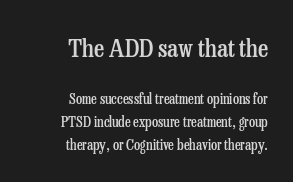
{"italic": "no", "bold": "semi", "underline": "no", "align": "right", "line_spacing": "normal", "line_spacing_ratio": 1.65, "letter_spacing": "normal", "letter_spacing_em": 0.0, "larger_block": "first", "size_ratio": 1.79, "glyph_px": 25}
